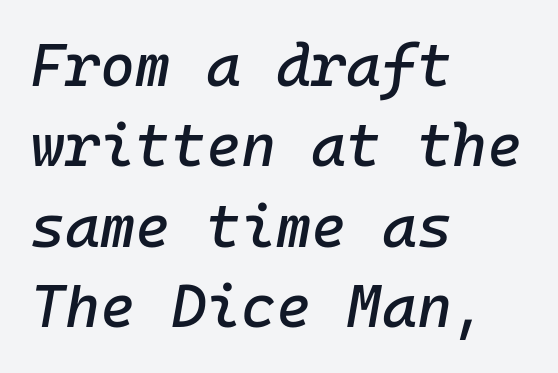
Each letter, wide or thin by design, is forced into the same width here. Is there much room between lines? A standard amount, neither cramped nor airy. The lettering tilts uniformly, giving the passage an italic look. If you drew a ruler down the left edge, every line would touch it.
